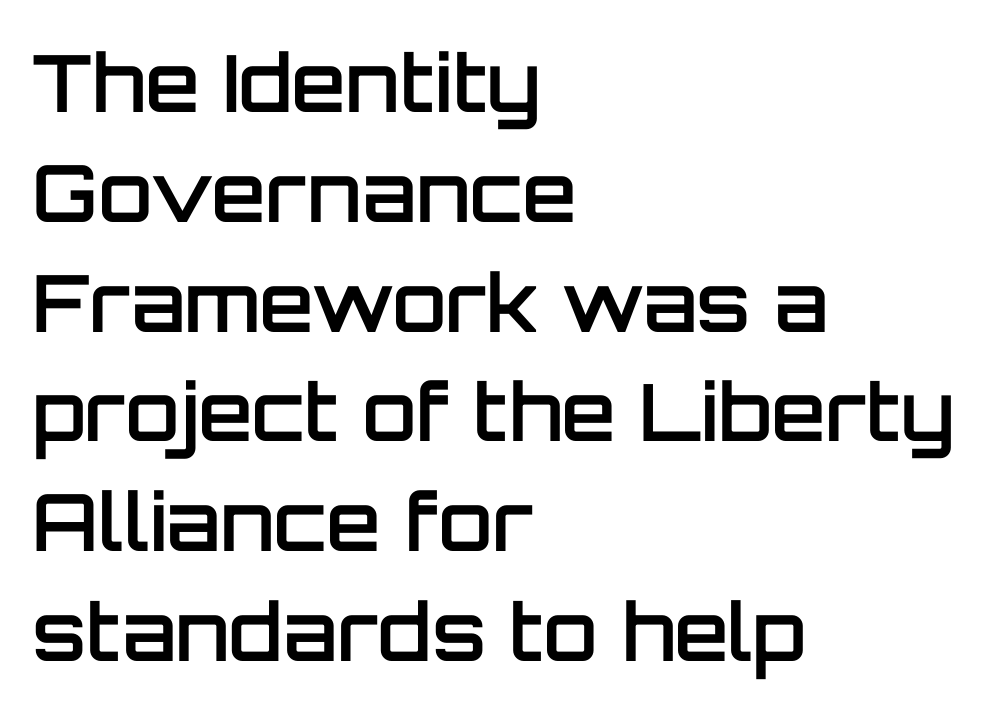
The line-height multiplier appears to be the usual default. Letters rest on an invisible, unmarked baseline. Look at the bottom of the vertical strokes: they stop flat, with no serifs. The sample has been set in demibold, a notch under bold.
